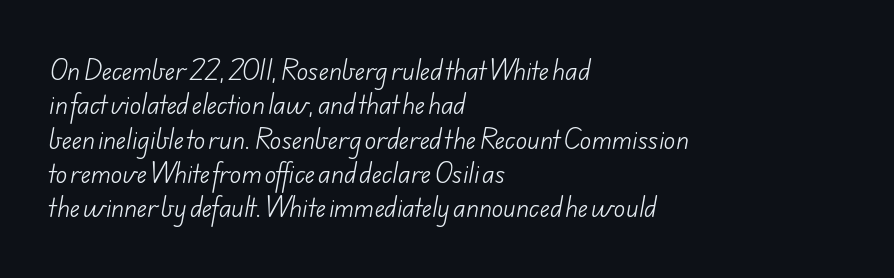
The image shows 24 px text type; set left-aligned, normal line spacing (1.43x), normal letter spacing, not underlined.
